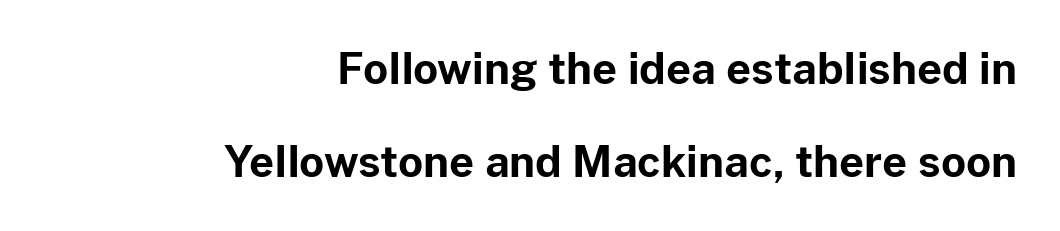
{"serif": "no", "italic": "no", "bold": "yes", "weight": "bold", "width": "normal", "stroke_contrast": "low", "x_height": "medium", "monospaced": "no", "underline": "no", "align": "right", "line_spacing": "loose", "line_spacing_ratio": 2.17, "letter_spacing": "normal", "letter_spacing_em": 0.0, "glyph_px": 43}
